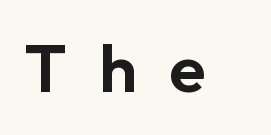
Q: Is the text italic (slanted)? A: No, it is upright.
Q: Is the typeface a serif or a sans-serif typeface? A: Sans-serif.
Q: Is the text underlined? A: No.
Q: Is the spacing between letters normal or unusually wide? A: Unusually wide.
Q: Width (condensed, normal, or wide)? A: Normal.
Q: Stroke contrast? A: Low.
Q: x-height? A: Medium.
Q: Monospaced? A: No.
